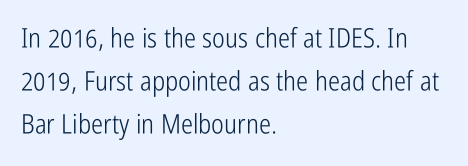
The image shows 27 px text type, upright; set left-aligned, normal line spacing (1.6x), normal letter spacing, not underlined.
